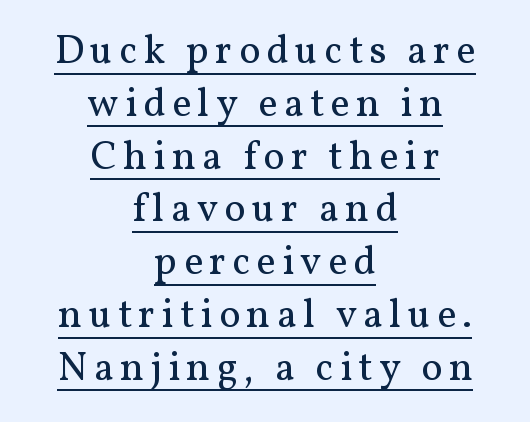
{"serif": "yes", "italic": "no", "bold": "no", "weight": "regular", "width": "normal", "stroke_contrast": "medium", "x_height": "medium", "monospaced": "no", "underline": "yes", "align": "center", "line_spacing": "normal", "line_spacing_ratio": 1.32, "glyph_px": 40}
